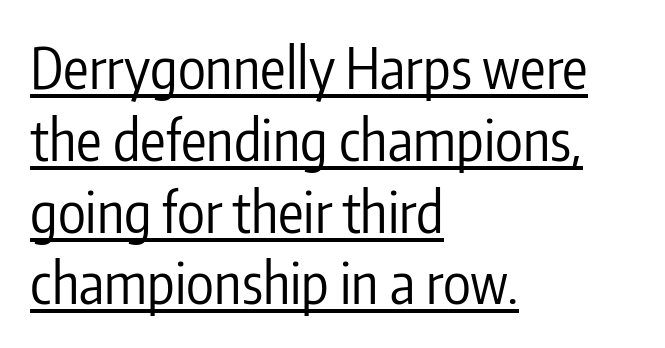
{"serif": "no", "italic": "no", "bold": "no", "weight": "regular", "width": "condensed", "stroke_contrast": "low", "x_height": "medium", "monospaced": "no", "underline": "yes", "align": "left", "line_spacing": "normal", "line_spacing_ratio": 1.26, "letter_spacing": "normal", "letter_spacing_em": 0.0, "glyph_px": 57}
